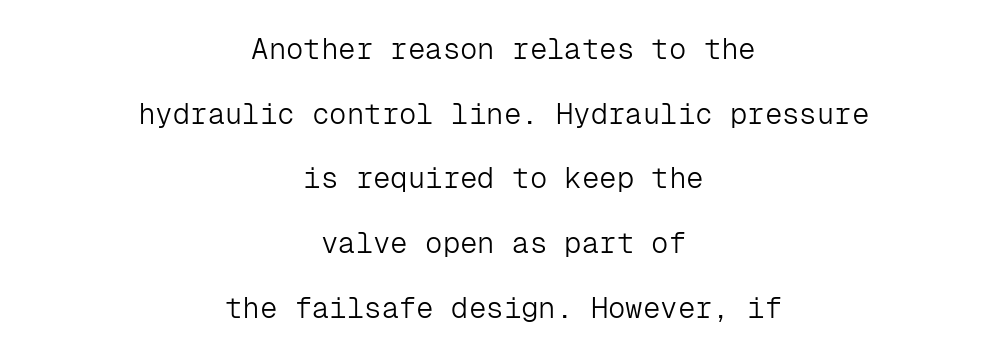
{"serif": "no", "italic": "no", "bold": "no", "weight": "light", "width": "normal", "stroke_contrast": "low", "x_height": "medium", "monospaced": "yes", "underline": "no", "align": "center", "line_spacing": "loose", "line_spacing_ratio": 2.23, "letter_spacing": "normal", "letter_spacing_em": 0.0, "glyph_px": 29}
